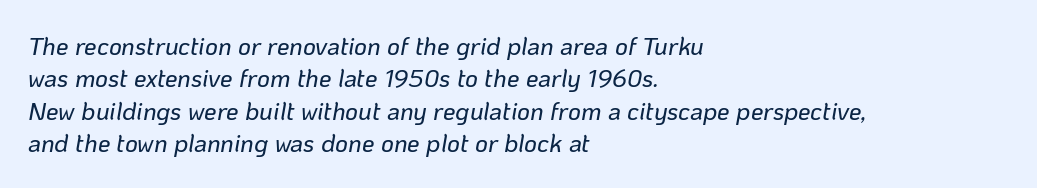
The image shows 25 px text type, italic (leaning right); set left-aligned, normal line spacing (1.3x), normal letter spacing, not underlined.
